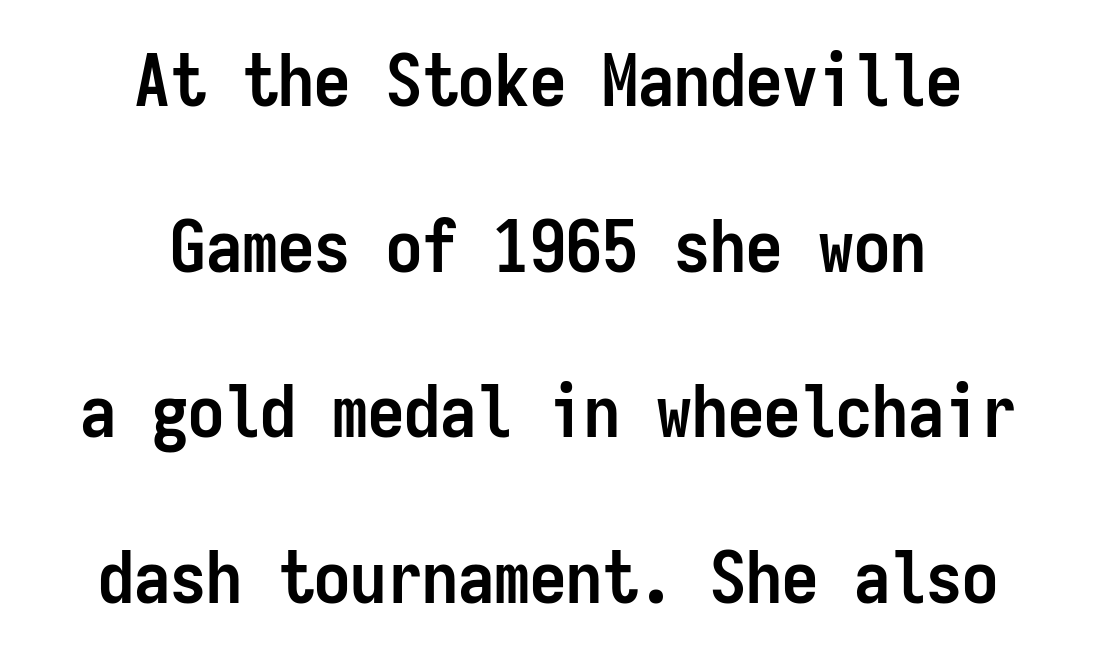
Q: Is the text bold? A: Yes.
Q: Is the text italic (slanted)? A: No, it is upright.
Q: Is the typeface a serif or a sans-serif typeface? A: Sans-serif.
Q: Is the text underlined? A: No.
Q: How is the paragraph aligned? A: Centered.
Q: Is the spacing between letters normal or unusually wide? A: Normal.
Q: Is the spacing between lines tight, normal or loose? A: Loose.
Q: Width (condensed, normal, or wide)? A: Condensed.
Q: Stroke contrast? A: Low.
Q: x-height? A: Medium.
Q: Monospaced? A: Yes.
